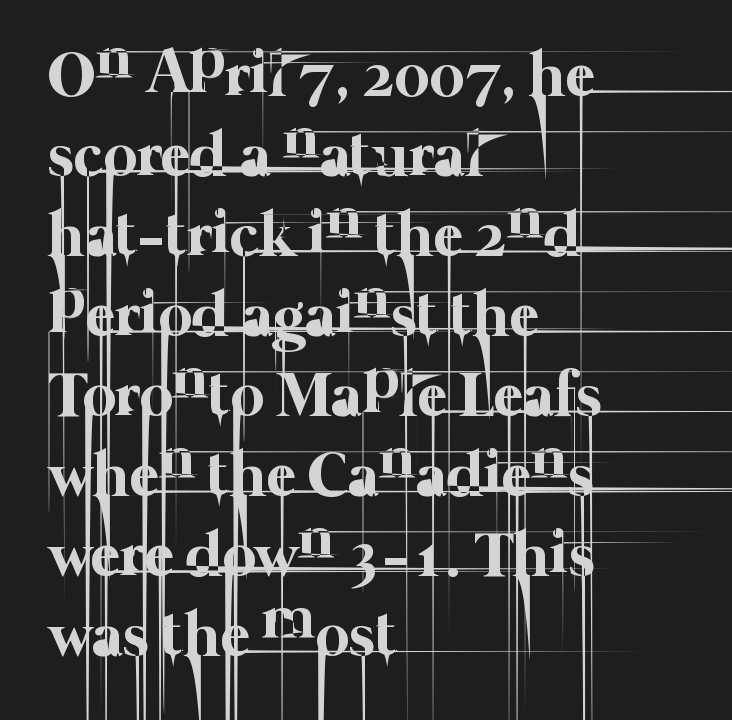
Each line starts at the same left margin while the right side varies. Horizontal bands of white between lines are of average thickness. Glyph-to-glyph distance matches everyday printed text. This reads as an unemphasized weight, regular at the heaviest. Spacing verdict: proportional, widths tailored to each character. Beneath every word, the page is bare.
